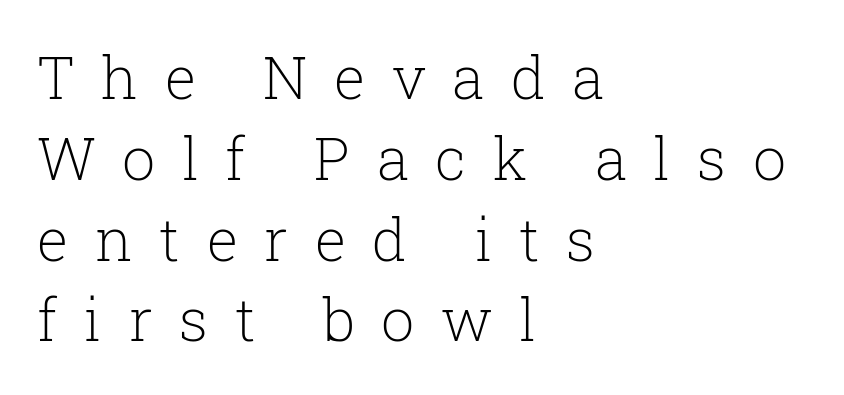
{"serif": "yes", "italic": "no", "bold": "no", "weight": "light", "width": "normal", "stroke_contrast": "low", "x_height": "medium", "monospaced": "no", "underline": "no", "align": "left", "line_spacing": "normal", "line_spacing_ratio": 1.37, "letter_spacing": "wide", "letter_spacing_em": 0.45, "glyph_px": 59}
